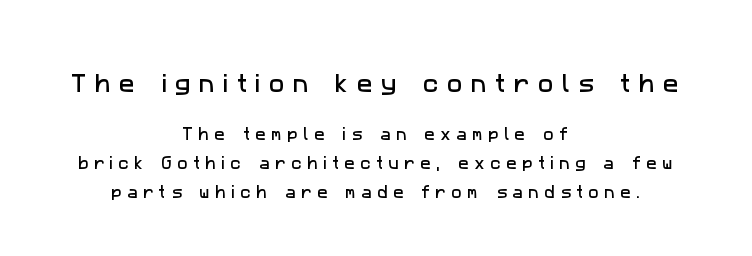
{"underline": "no", "align": "center", "line_spacing": "loose", "line_spacing_ratio": 2.07, "letter_spacing": "wide", "letter_spacing_em": 0.39, "larger_block": "first", "size_ratio": 1.5, "glyph_px": 21}
